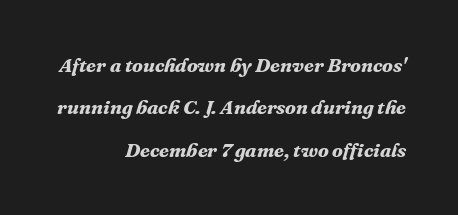
Heavy-handed strokes throughout: this text is bold. Inter-character spacing is left at the font's built-in metrics. A great deal of white space separates one row of letters from the next. Every character sits at an angle, as italics do. The paragraph shown leans on its right margin. Underline: absent.
